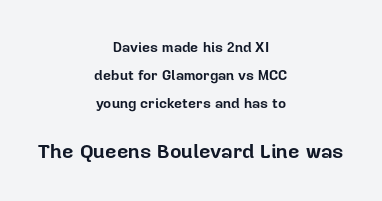
Q: Is the text bold? A: Yes.
Q: Is the text italic (slanted)? A: No, it is upright.
Q: Is the text underlined? A: No.
Q: How is the paragraph aligned? A: Centered.
Q: Is the spacing between letters normal or unusually wide? A: Normal.
Q: Is the spacing between lines tight, normal or loose? A: Loose.
Q: Which block of text is set in a larger size, the first (top) or the second (bottom)? A: The second (bottom) one.
